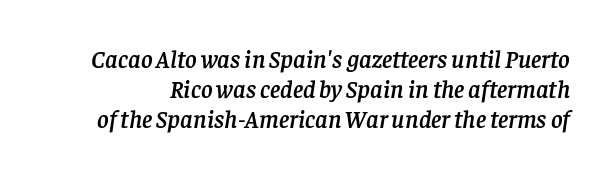
{"italic": "yes", "lean": "right", "slant_degrees": 8, "underline": "no", "line_spacing_ratio": 1.2, "letter_spacing": "normal", "letter_spacing_em": 0.0, "glyph_px": 25}
